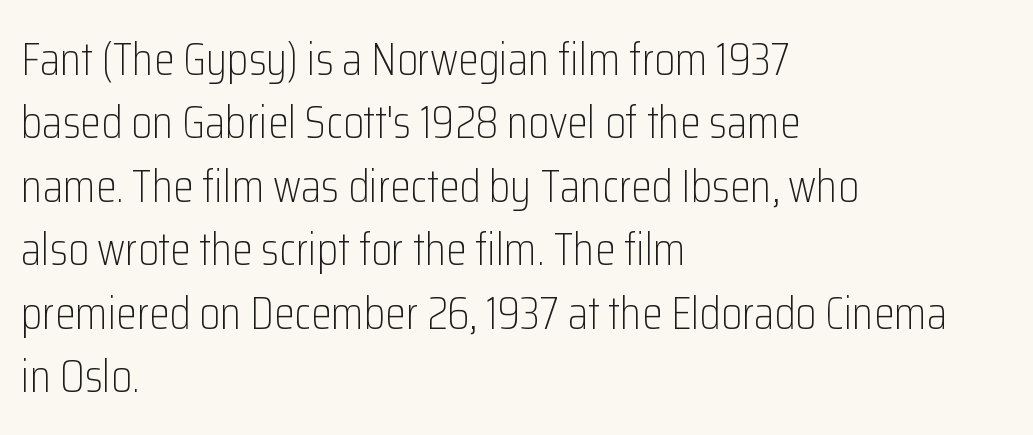
Q: Is the text bold? A: No.
Q: Is the text italic (slanted)? A: No, it is upright.
Q: Is the typeface a serif or a sans-serif typeface? A: Sans-serif.
Q: Is the text underlined? A: No.
Q: How is the paragraph aligned? A: Left-aligned.
Q: Is the spacing between letters normal or unusually wide? A: Normal.
Q: Is the spacing between lines tight, normal or loose? A: Normal.
Q: Width (condensed, normal, or wide)? A: Condensed.
Q: Stroke contrast? A: Low.
Q: x-height? A: Medium.
Q: Monospaced? A: No.
